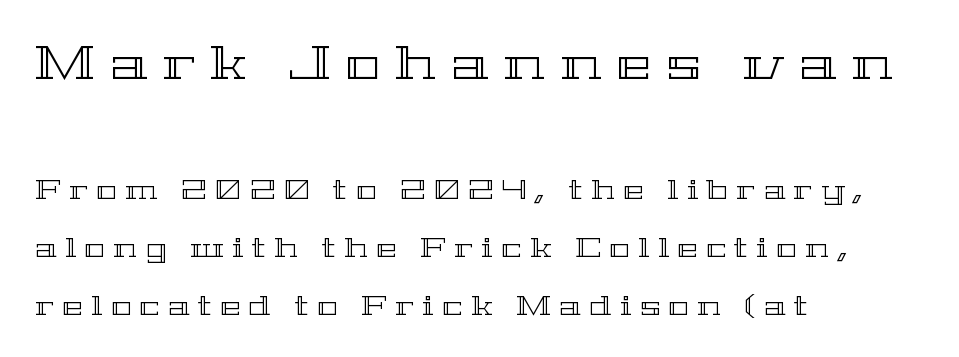
The face used here is proportionally spaced, like ordinary book or web type. How are the letters spaced? Widely, with obvious added tracking. Which chunk is bigger? The first one — the top block dwarfs the bottom. A great deal of white space separates one row of letters from the next. The baseline area is clear.
